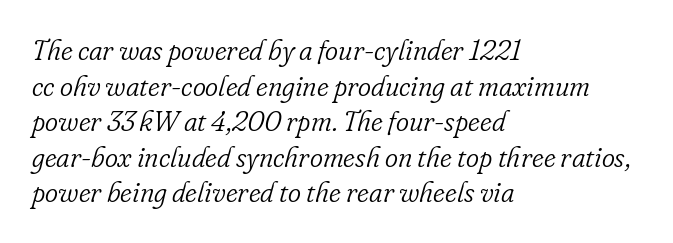
{"serif": "yes", "italic": "yes", "lean": "right", "slant_degrees": 16, "bold": "no", "weight": "light", "width": "normal", "stroke_contrast": "low", "x_height": "small", "monospaced": "no", "underline": "no", "align": "left", "line_spacing": "normal", "line_spacing_ratio": 1.27, "letter_spacing": "normal", "letter_spacing_em": 0.0, "glyph_px": 28}
